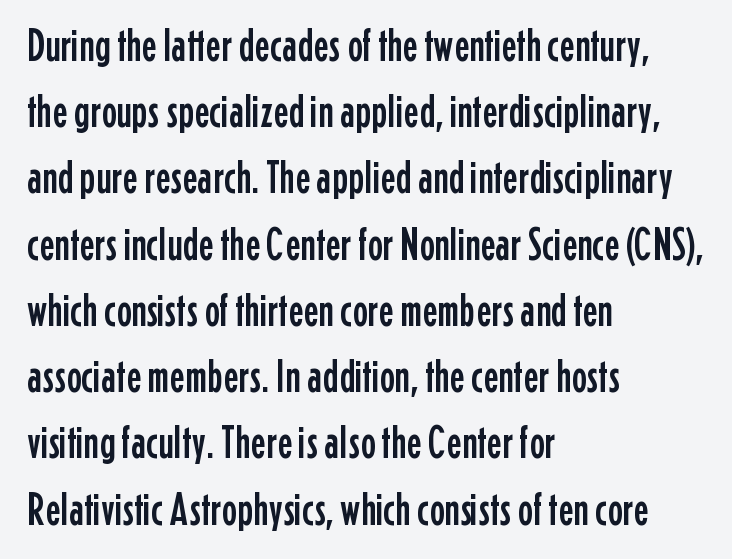
Q: Is the text italic (slanted)? A: No, it is upright.
Q: Is the typeface a serif or a sans-serif typeface? A: Sans-serif.
Q: Is the text underlined? A: No.
Q: How is the paragraph aligned? A: Left-aligned.
Q: Is the spacing between letters normal or unusually wide? A: Normal.
Q: Is the spacing between lines tight, normal or loose? A: Normal.
Q: Width (condensed, normal, or wide)? A: Condensed.
Q: Stroke contrast? A: Low.
Q: x-height? A: Medium.
Q: Monospaced? A: No.
